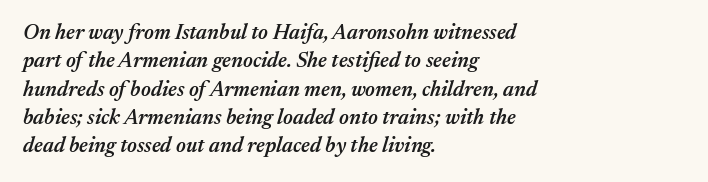
The image shows 21 px text type, italic (leaning right); set left-aligned, normal line spacing (1.35x), normal letter spacing, not underlined.
